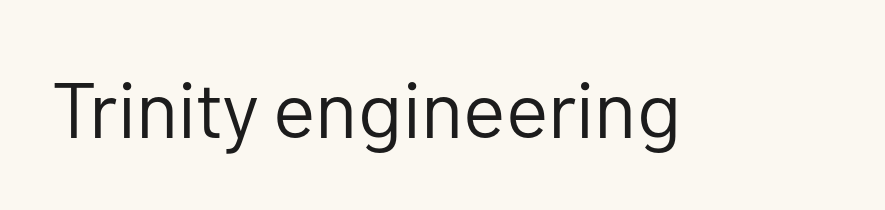
The image shows 79 px regular-weight sans-serif type, upright; set normal letter spacing, not underlined; low stroke contrast and a medium x-height.
